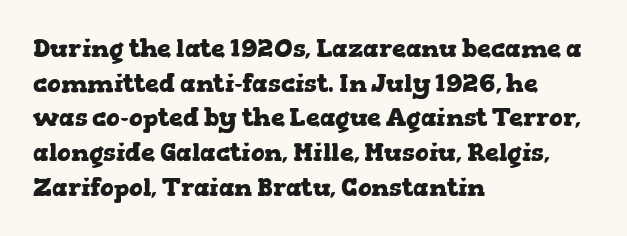
{"italic": "no", "bold": "yes", "underline": "no", "align": "left", "line_spacing": "normal", "line_spacing_ratio": 1.39, "letter_spacing": "normal", "letter_spacing_em": 0.0, "glyph_px": 25}
